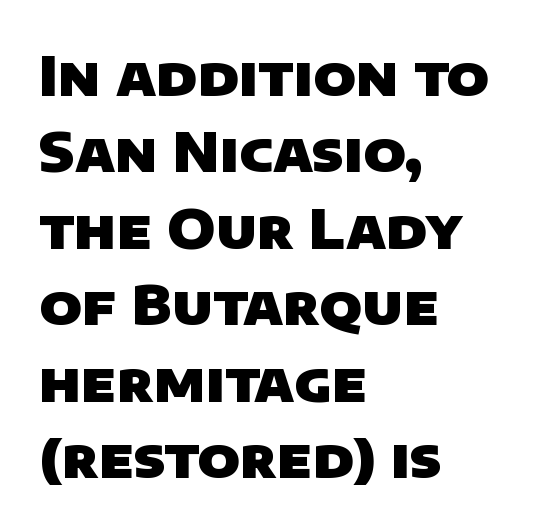
The image shows 55 px heavy sans-serif type; set left-aligned, normal line spacing (1.39x), normal letter spacing, not underlined; low stroke contrast and a large x-height.
